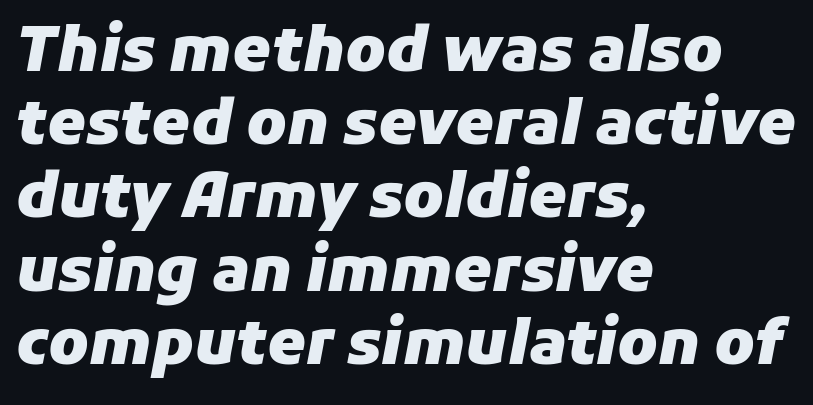
The image shows 61 px heavy type, italic (leaning right); set left-aligned, line spacing 1.2x, normal letter spacing, not underlined; low stroke contrast and a medium x-height.
